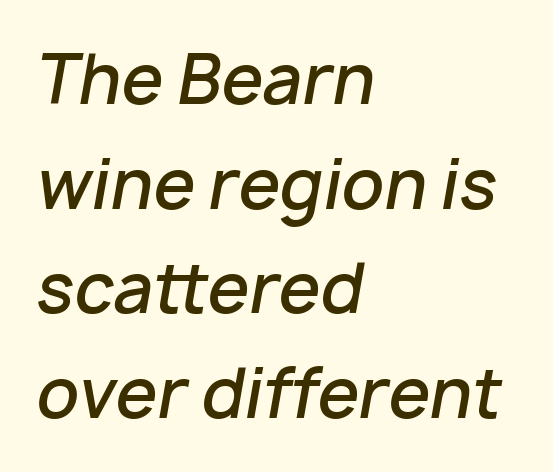
The image shows 67 px semibold type, italic (leaning right); set left-aligned, normal line spacing (1.56x), normal letter spacing, not underlined; low stroke contrast and a medium x-height.
